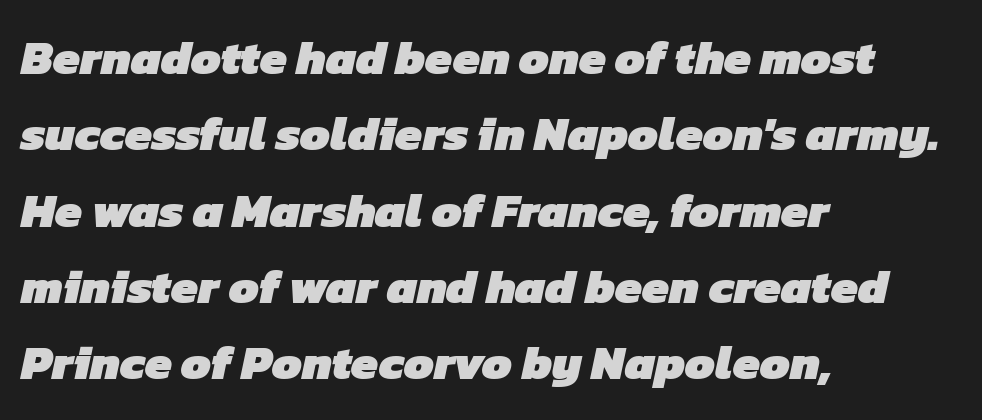
The line-height multiplier appears to be the usual default. Compared with an ordinary text face, these strokes are far heavier — a full bold. Examine the stroke ends and you'll find no serifs. Alignment: flush left.
